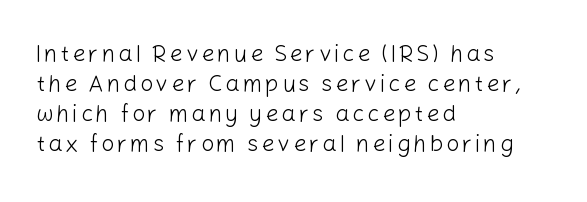
The image shows 23 px text type, upright; set left-aligned, normal line spacing (1.31x), not underlined.
